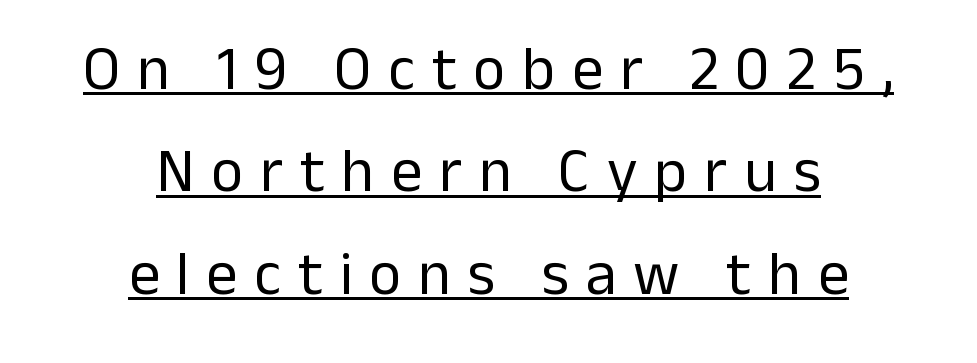
The image shows 62 px regular-weight sans-serif type, upright; set centered, normal line spacing (1.65x), unusually wide letter spacing (+0.27 em), underlined; low stroke contrast and a medium x-height.
